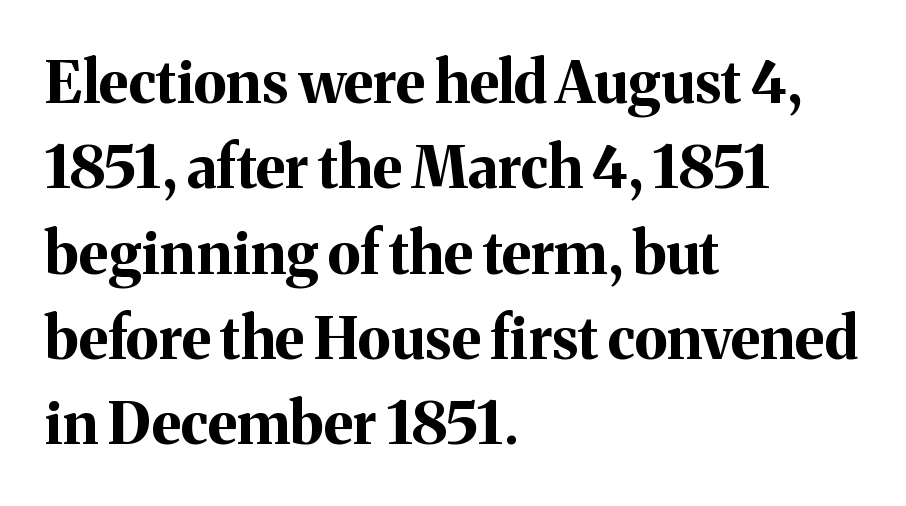
{"serif": "yes", "italic": "no", "bold": "yes", "weight": "bold", "width": "normal", "stroke_contrast": "medium", "x_height": "medium", "monospaced": "no", "underline": "no", "align": "left", "line_spacing": "normal", "line_spacing_ratio": 1.47, "letter_spacing": "normal", "letter_spacing_em": 0.0, "glyph_px": 58}
